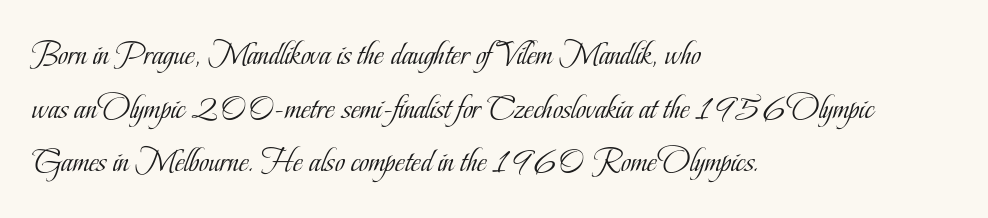
Q: Is the text bold? A: No.
Q: Is the text italic (slanted)? A: Yes.
Q: Is the typeface a serif or a sans-serif typeface? A: Serif.
Q: Is the text underlined? A: No.
Q: How is the paragraph aligned? A: Left-aligned.
Q: Is the spacing between letters normal or unusually wide? A: Normal.
Q: Is the spacing between lines tight, normal or loose? A: Normal.
Q: Width (condensed, normal, or wide)? A: Condensed.
Q: Stroke contrast? A: Low.
Q: x-height? A: Small.
Q: Monospaced? A: No.
